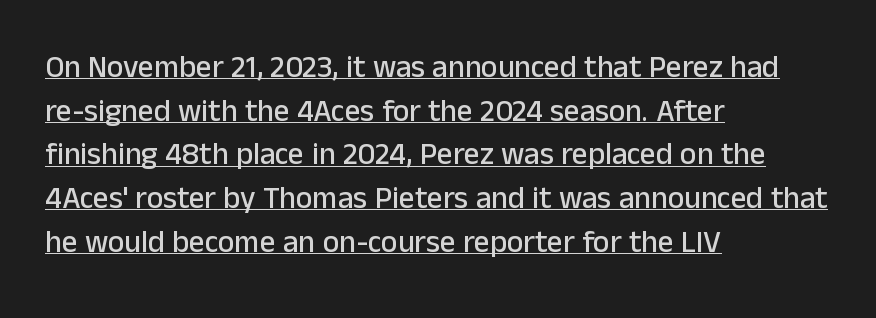
{"serif": "no", "italic": "no", "width": "normal", "stroke_contrast": "low", "x_height": "medium", "monospaced": "no", "underline": "yes", "align": "left", "line_spacing": "normal", "line_spacing_ratio": 1.41, "letter_spacing": "normal", "letter_spacing_em": 0.0, "glyph_px": 31}
